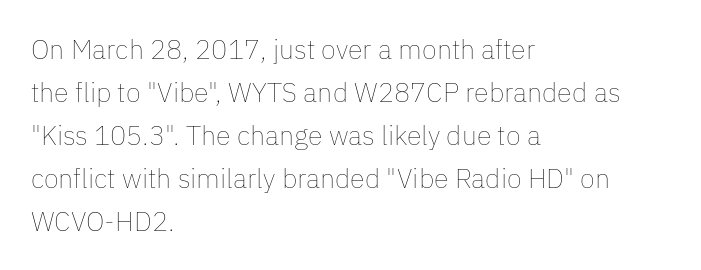
Q: Is the text bold? A: No.
Q: Is the text italic (slanted)? A: No, it is upright.
Q: Is the text underlined? A: No.
Q: How is the paragraph aligned? A: Left-aligned.
Q: Is the spacing between letters normal or unusually wide? A: Normal.
Q: Is the spacing between lines tight, normal or loose? A: Normal.
